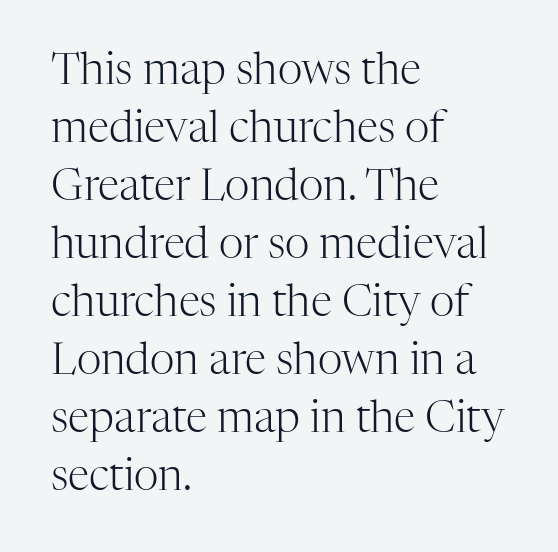
Q: Is the text bold? A: No.
Q: Is the text italic (slanted)? A: No, it is upright.
Q: Is the typeface a serif or a sans-serif typeface? A: Serif.
Q: Is the text underlined? A: No.
Q: How is the paragraph aligned? A: Left-aligned.
Q: Is the spacing between letters normal or unusually wide? A: Normal.
Q: Is the spacing between lines tight, normal or loose? A: Normal.
Q: Width (condensed, normal, or wide)? A: Normal.
Q: Stroke contrast? A: High.
Q: x-height? A: Medium.
Q: Monospaced? A: No.
